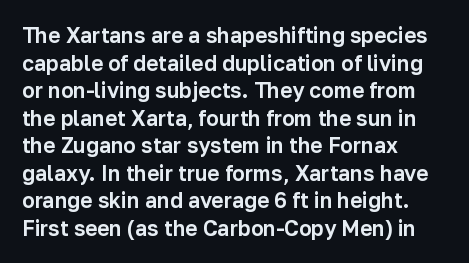
{"italic": "no", "underline": "no", "align": "left", "line_spacing": "normal", "line_spacing_ratio": 1.31, "letter_spacing": "normal", "letter_spacing_em": 0.0, "glyph_px": 21}
